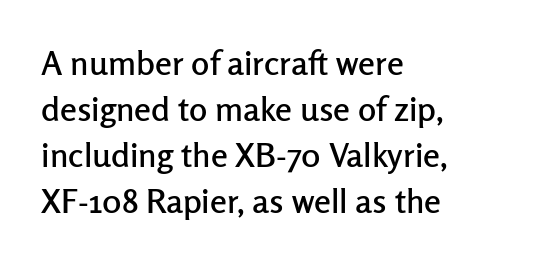
{"serif": "no", "italic": "no", "width": "normal", "stroke_contrast": "low", "x_height": "medium", "monospaced": "no", "underline": "no", "align": "left", "line_spacing": "normal", "line_spacing_ratio": 1.35, "letter_spacing": "normal", "letter_spacing_em": 0.0, "glyph_px": 34}
